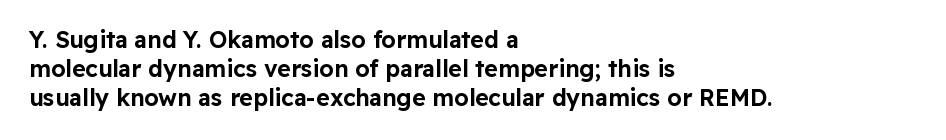
Q: Is the text italic (slanted)? A: No, it is upright.
Q: Is the text underlined? A: No.
Q: How is the paragraph aligned? A: Left-aligned.
Q: Is the spacing between letters normal or unusually wide? A: Normal.
Q: Is the spacing between lines tight, normal or loose? A: Normal.
